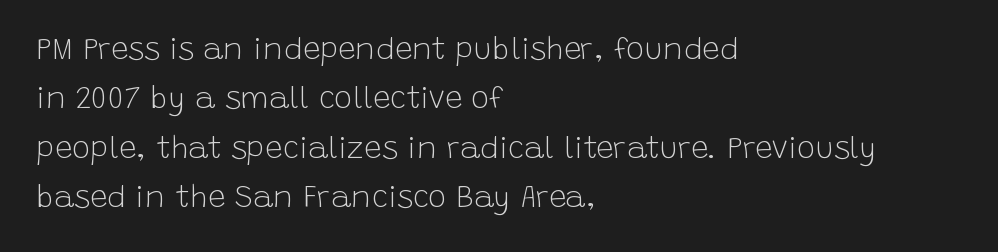
{"serif": "no", "italic": "no", "bold": "no", "weight": "light", "width": "normal", "stroke_contrast": "low", "x_height": "large", "monospaced": "no", "underline": "no", "align": "left", "line_spacing": "normal", "line_spacing_ratio": 1.59, "letter_spacing": "normal", "letter_spacing_em": 0.0, "glyph_px": 31}
